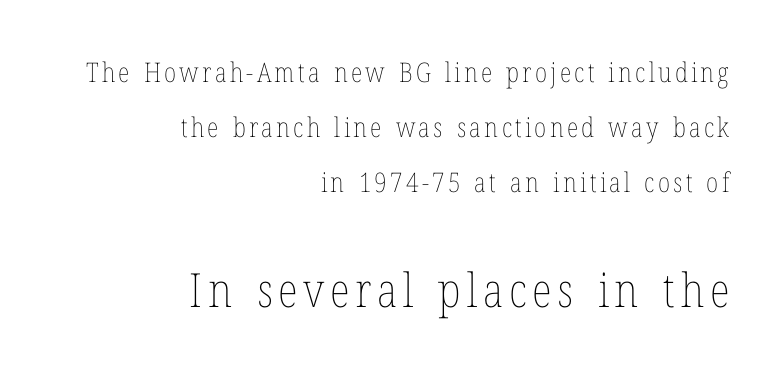
Q: Is the text bold? A: No.
Q: Is the text italic (slanted)? A: No, it is upright.
Q: Is the text underlined? A: No.
Q: How is the paragraph aligned? A: Right-aligned.
Q: Is the spacing between lines tight, normal or loose? A: Loose.
Q: Which block of text is set in a larger size, the first (top) or the second (bottom)? A: The second (bottom) one.
Q: Width (condensed, normal, or wide)? A: Condensed.
Q: Stroke contrast? A: Low.
Q: x-height? A: Medium.
Q: Monospaced? A: No.
